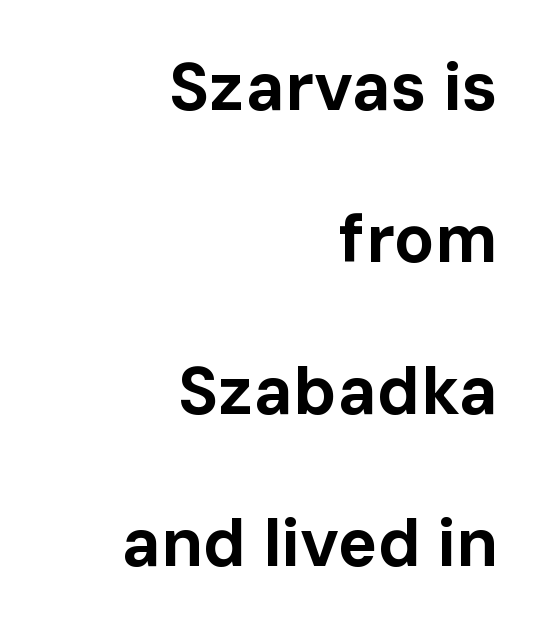
Tracking here is standard; glyphs follow each other at the usual distance. The passage shown is typed in a proportional face where columns would drift. What kind of face is this? One without serifs — a sans. No italicization has been applied; the sample stays upright. Strong, thick strokes mark this as bold type.
